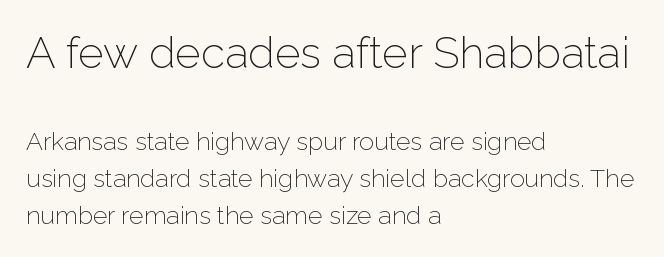
The image shows 44 px light sans-serif type, upright; set left-aligned, normal line spacing (1.48x), normal letter spacing, not underlined; the first (top) block is 1.76x larger; low stroke contrast and a medium x-height.
